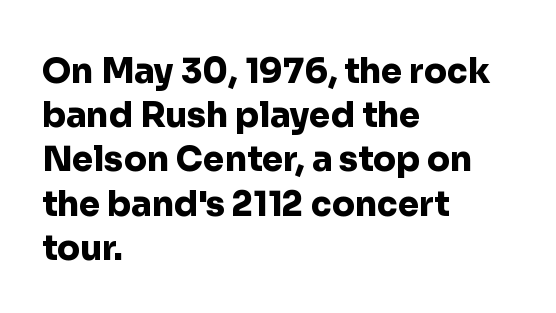
{"serif": "no", "italic": "no", "bold": "yes", "weight": "heavy", "width": "normal", "stroke_contrast": "low", "x_height": "medium", "monospaced": "no", "underline": "no", "align": "left", "line_spacing": "normal", "line_spacing_ratio": 1.3, "letter_spacing": "normal", "letter_spacing_em": 0.0, "glyph_px": 34}
